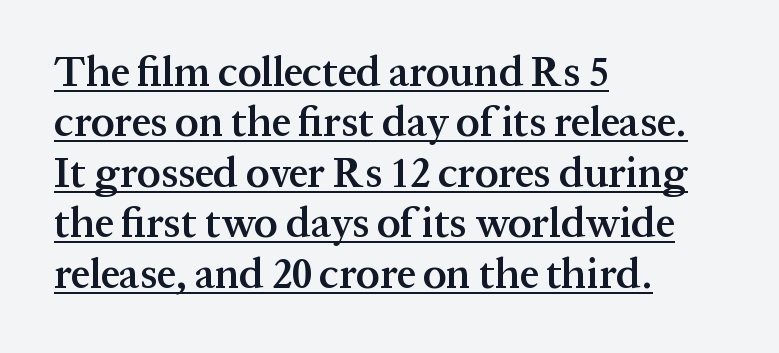
{"serif": "yes", "italic": "no", "bold": "semi", "weight": "semibold", "width": "normal", "stroke_contrast": "medium", "x_height": "medium", "monospaced": "no", "underline": "yes", "align": "left", "line_spacing_ratio": 1.2, "letter_spacing": "normal", "letter_spacing_em": 0.0, "glyph_px": 42}
